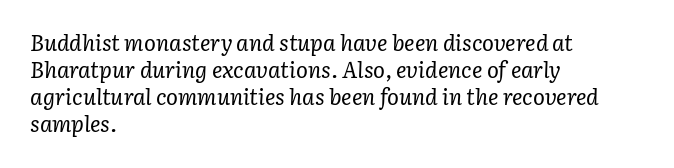
The image shows 22 px text type, italic (leaning right); set left-aligned, line spacing 1.22x, normal letter spacing, not underlined.
